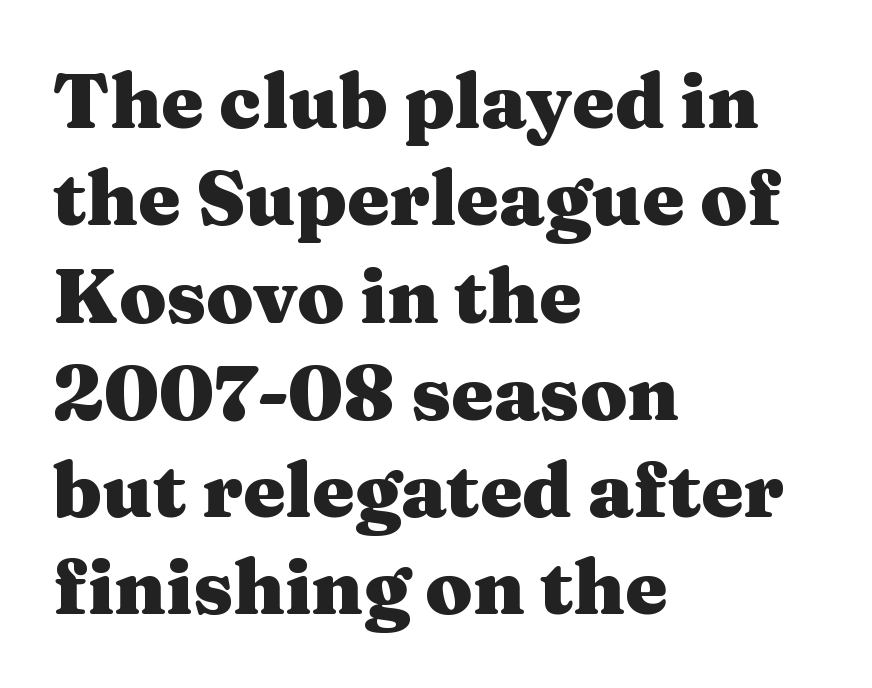
Q: Is the text bold? A: Yes.
Q: Is the text italic (slanted)? A: No, it is upright.
Q: Is the typeface a serif or a sans-serif typeface? A: Serif.
Q: Is the text underlined? A: No.
Q: How is the paragraph aligned? A: Left-aligned.
Q: Is the spacing between letters normal or unusually wide? A: Normal.
Q: Is the spacing between lines tight, normal or loose? A: Normal.
Q: Width (condensed, normal, or wide)? A: Wide.
Q: Stroke contrast? A: Medium.
Q: x-height? A: Medium.
Q: Monospaced? A: No.
